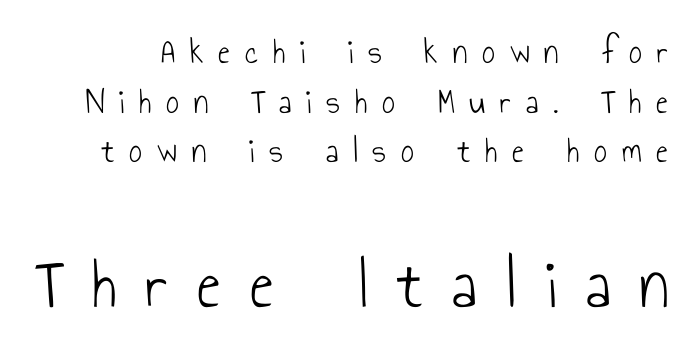
The lettering stays uniformly vertical, giving the passage a roman look. The characters are drawn with everyday or finer stroke widths. No word sits above an underline. The letterforms stand isolated, each surrounded by extra space. Rows of type keep a routine distance in the vertical direction. Font category for this specimen: sans-serif.
